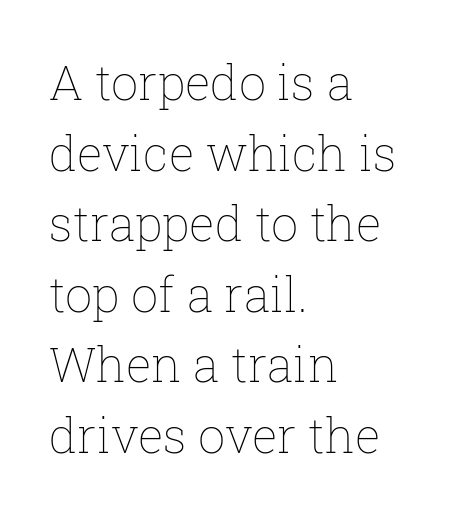
Q: Is the text bold? A: No.
Q: Is the text italic (slanted)? A: No, it is upright.
Q: Is the text underlined? A: No.
Q: How is the paragraph aligned? A: Left-aligned.
Q: Is the spacing between letters normal or unusually wide? A: Normal.
Q: Is the spacing between lines tight, normal or loose? A: Normal.
Q: Width (condensed, normal, or wide)? A: Normal.
Q: Stroke contrast? A: Low.
Q: x-height? A: Medium.
Q: Monospaced? A: No.
